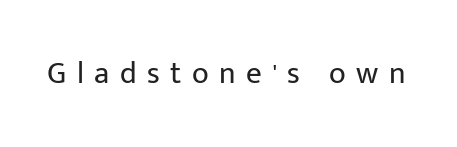
Posture: vertical. Beneath every word, the page is bare. Think of a printed novel: that variable character pitch is what you see here. Does the type have serifs? No, each stem ends abruptly. Students, note that the glyphs here are deliberately spaced far apart. These glyphs show unthickened strokes, regular width or finer.
